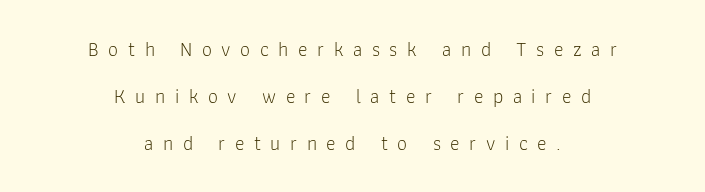
The image shows 20 px text type, upright; set centered, loose line spacing (2.35x), unusually wide letter spacing (+0.48 em), not underlined.
